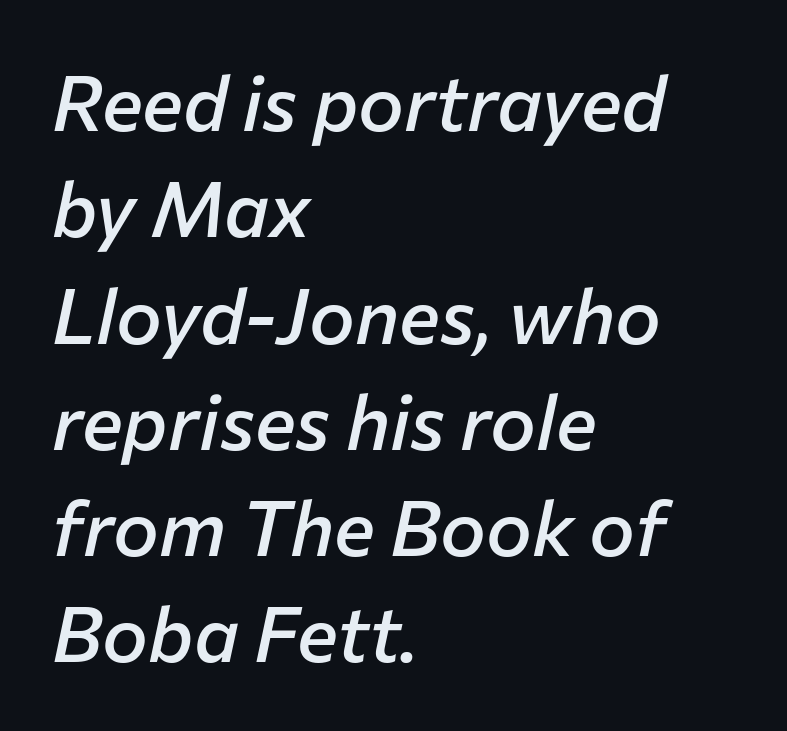
Tracking here is standard; glyphs follow each other at the usual distance. Regarding leading, the lines here are spaced in the standard way. Tall strokes in this sample are angled rather than plumb. Does the weight exceed regular? Yes, but only to semibold. The rag falls on the right side of this text block.
